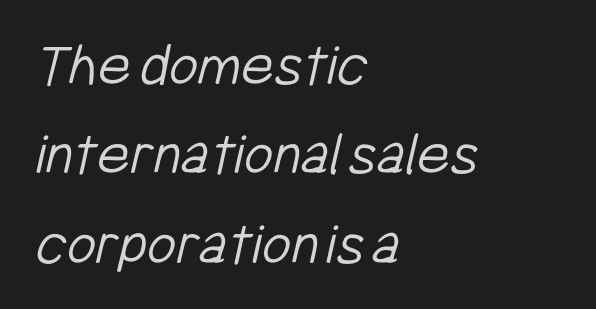
The image shows 63 px light, condensed sans-serif type; set left-aligned, normal line spacing (1.42x), normal letter spacing, not underlined; low stroke contrast and a medium x-height.
